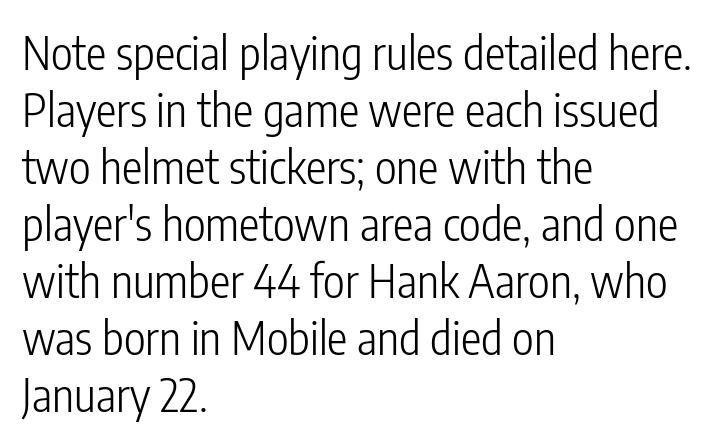
Is the type heavy? It reads as light-to-regular instead. Every stem runs plumb, perpendicular to the baseline. Caption: standard tracking, unaltered. The rendering shows plain stroke endings on the letterforms — a sans-serif design.
